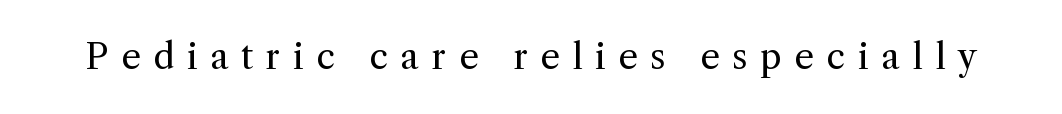
The image shows 35 px regular-weight serif type, upright; set unusually wide letter spacing (+0.36 em), not underlined; a medium x-height.
